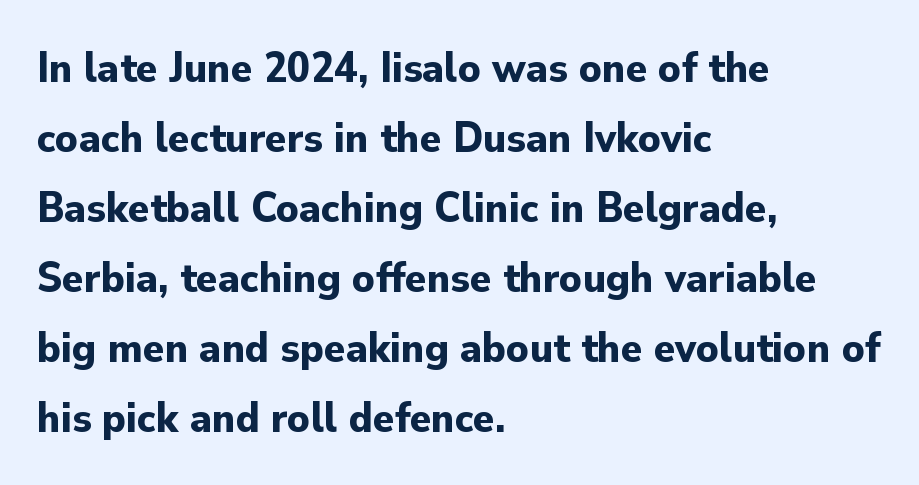
Note the varied advance widths — an 'i' is clearly narrower than an 'm'. The passage is arranged the way most books set body copy — flush left. Short note: letters normally spaced. Each letter's strokes conclude bluntly, with no projecting serifs. A typesetter would call this leading conventional body-copy spacing.
